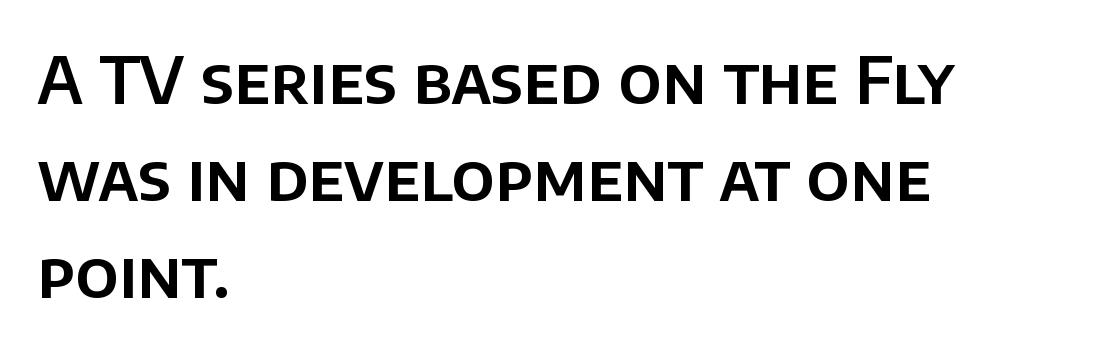
Q: Is the text italic (slanted)? A: No, it is upright.
Q: Is the typeface a serif or a sans-serif typeface? A: Sans-serif.
Q: Is the text underlined? A: No.
Q: How is the paragraph aligned? A: Left-aligned.
Q: Is the spacing between letters normal or unusually wide? A: Normal.
Q: Is the spacing between lines tight, normal or loose? A: Normal.
Q: Width (condensed, normal, or wide)? A: Normal.
Q: Stroke contrast? A: Low.
Q: x-height? A: Large.
Q: Monospaced? A: No.
